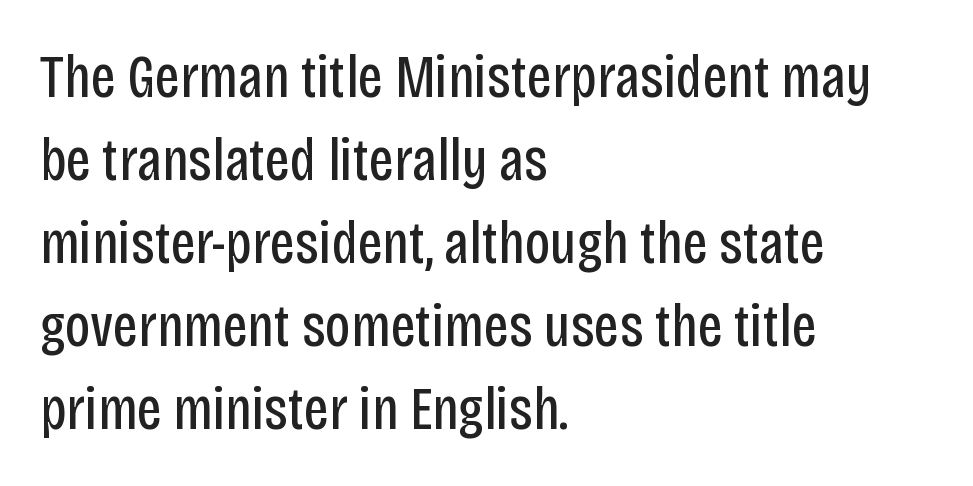
The image shows 61 px regular-weight, condensed sans-serif type, upright; set left-aligned, normal line spacing (1.36x), normal letter spacing, not underlined; low stroke contrast and a large x-height.
